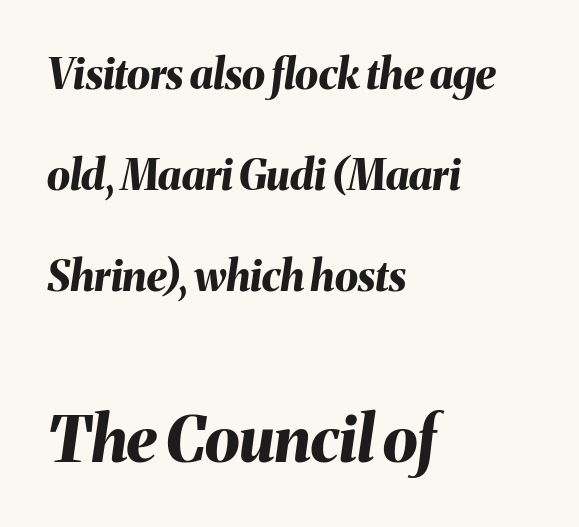
How would I describe the line gaps? Wide and relaxed. This rendering leaves character spacing at its baseline value. The rendering enlarges the type as you move from the upper chunk to the lower. Looking at the ascenders, they clearly lean.
